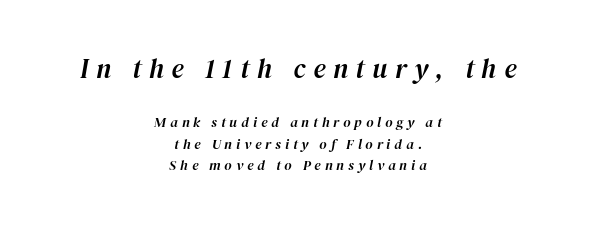
Neither beginnings nor endings align; midpoints do. The gaps between neighbouring characters are conspicuously large. The area under the type is left untouched. If you squint, the top block still reads clearly — it's the larger of the two.
